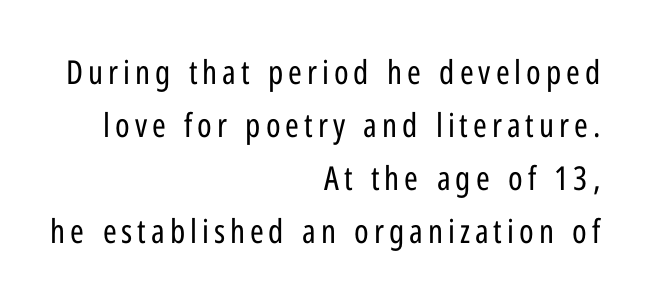
Q: Is the text bold? A: No.
Q: Is the text italic (slanted)? A: No, it is upright.
Q: Is the typeface a serif or a sans-serif typeface? A: Sans-serif.
Q: Is the text underlined? A: No.
Q: How is the paragraph aligned? A: Right-aligned.
Q: Is the spacing between lines tight, normal or loose? A: Normal.
Q: Width (condensed, normal, or wide)? A: Condensed.
Q: Stroke contrast? A: Low.
Q: x-height? A: Medium.
Q: Monospaced? A: No.
